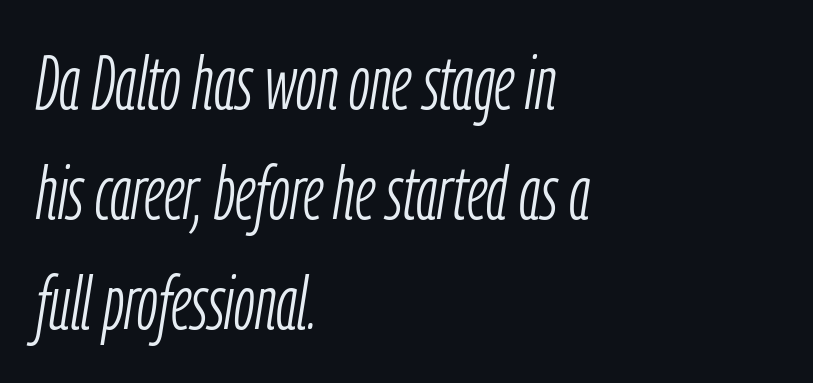
{"italic": "yes", "lean": "right", "slant_degrees": 9, "bold": "no", "weight": "light", "width": "condensed", "stroke_contrast": "low", "x_height": "medium", "monospaced": "no", "underline": "no", "align": "left", "line_spacing": "normal", "line_spacing_ratio": 1.47, "letter_spacing": "normal", "letter_spacing_em": 0.0, "glyph_px": 75}
